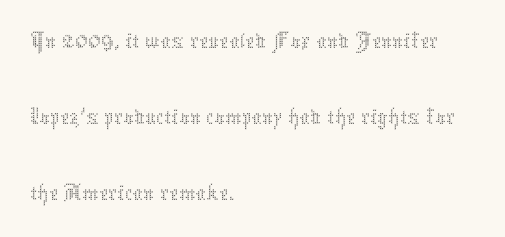
Q: Is the text bold? A: No.
Q: Is the text italic (slanted)? A: No, it is upright.
Q: Is the text underlined? A: No.
Q: How is the paragraph aligned? A: Left-aligned.
Q: Is the spacing between letters normal or unusually wide? A: Normal.
Q: Is the spacing between lines tight, normal or loose? A: Normal.
Q: Width (condensed, normal, or wide)? A: Normal.
Q: Stroke contrast? A: Medium.
Q: x-height? A: Medium.
Q: Monospaced? A: No.
